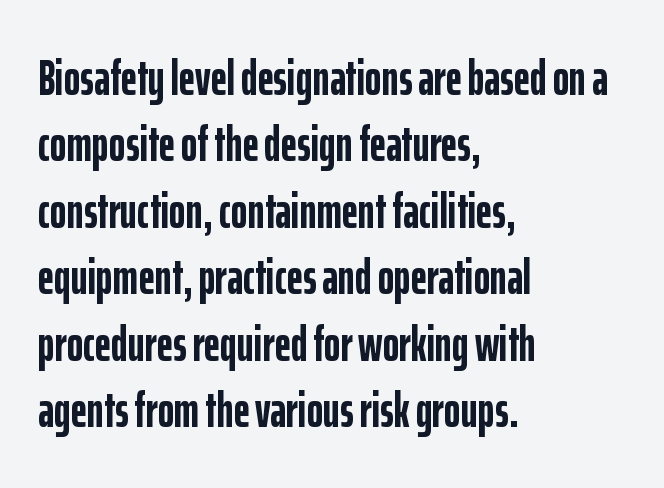
The image shows 50 px semibold, condensed sans-serif type, upright; set left-aligned, normal line spacing (1.33x), normal letter spacing, not underlined; low stroke contrast and a medium x-height.
